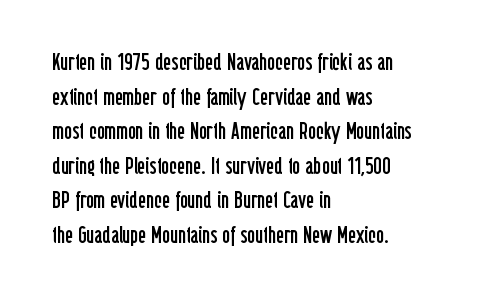
{"italic": "no", "bold": "no", "underline": "no", "align": "left", "line_spacing": "normal", "line_spacing_ratio": 1.44, "letter_spacing": "normal", "letter_spacing_em": 0.0, "glyph_px": 24}
